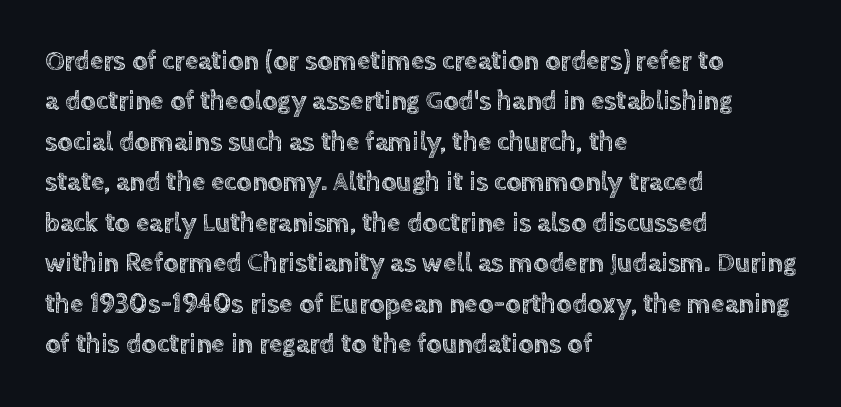
{"italic": "no", "underline": "no", "align": "left", "line_spacing": "normal", "line_spacing_ratio": 1.5, "letter_spacing": "normal", "letter_spacing_em": 0.0, "glyph_px": 27}
